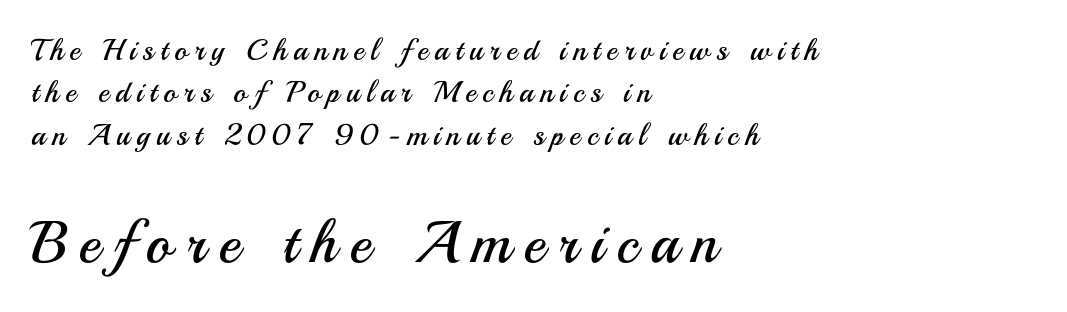
The image shows 59 px regular-weight sans-serif type; set left-aligned, normal line spacing (1.41x), unusually wide letter spacing (+0.22 em), not underlined; the second (bottom) block is 1.97x larger; medium stroke contrast and a small x-height.
